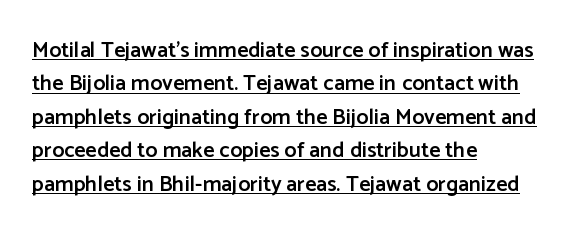
{"italic": "no", "bold": "semi", "underline": "yes", "align": "left", "line_spacing": "normal", "line_spacing_ratio": 1.52, "letter_spacing": "normal", "letter_spacing_em": 0.0, "glyph_px": 22}
